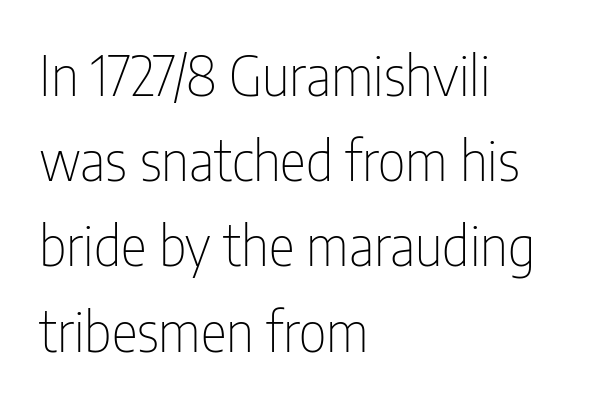
Unlike italic type, these characters show no tilt at all. Spacing between characters is what you'd get straight out of the box. Nothing heavy about these letters — not bold at all. Stroke terminals: plain, sans-serif.
